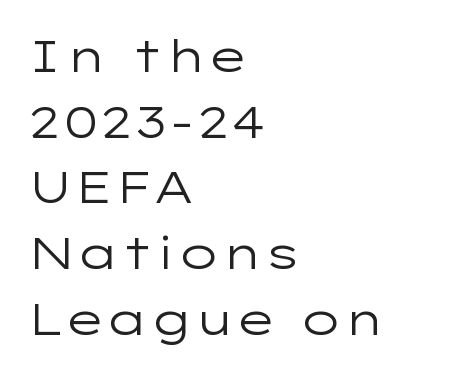
{"serif": "no", "italic": "no", "bold": "no", "weight": "regular", "width": "wide", "stroke_contrast": "low", "x_height": "medium", "monospaced": "no", "underline": "no", "align": "left", "line_spacing": "normal", "line_spacing_ratio": 1.46, "letter_spacing": "normal", "letter_spacing_em": 0.0, "glyph_px": 45}
